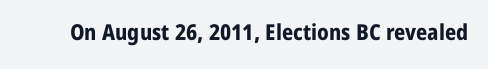
Short note: letters normally spaced. Words float on clear page, feet unadorned. The letters stand upright; this is a roman face. Heavy, bold letterforms.
